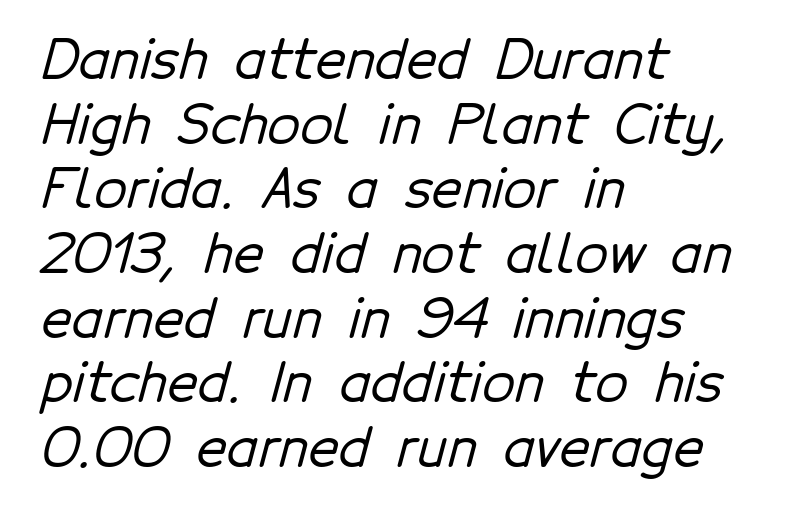
The image shows 53 px sans-serif type; set left-aligned, line spacing 1.22x, normal letter spacing, not underlined; low stroke contrast and a medium x-height.
